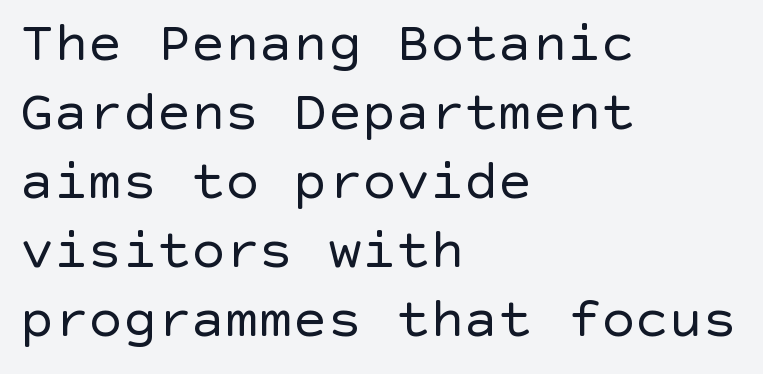
Q: Is the text bold? A: No.
Q: Is the text italic (slanted)? A: No, it is upright.
Q: Is the typeface a serif or a sans-serif typeface? A: Sans-serif.
Q: Is the text underlined? A: No.
Q: How is the paragraph aligned? A: Left-aligned.
Q: Is the spacing between letters normal or unusually wide? A: Normal.
Q: Width (condensed, normal, or wide)? A: Normal.
Q: x-height? A: Large.
